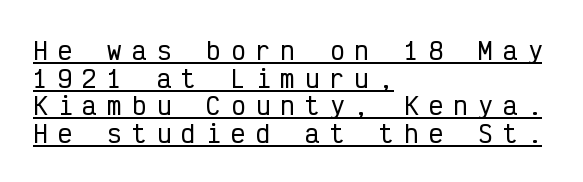
{"italic": "no", "underline": "yes", "align": "left", "line_spacing": "tight", "line_spacing_ratio": 1.15, "letter_spacing": "wide", "letter_spacing_em": 0.43, "glyph_px": 24}
